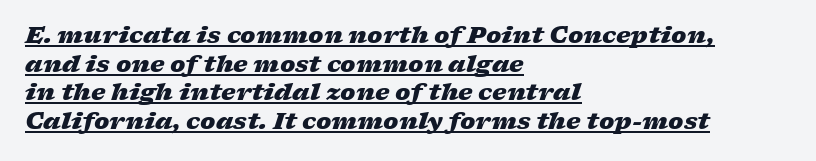
Q: Is the text bold? A: Yes.
Q: Is the text italic (slanted)? A: Yes, it leans right by about 17 degrees.
Q: Is the text underlined? A: Yes.
Q: How is the paragraph aligned? A: Left-aligned.
Q: Is the spacing between letters normal or unusually wide? A: Normal.
Q: Is the spacing between lines tight, normal or loose? A: Normal.
